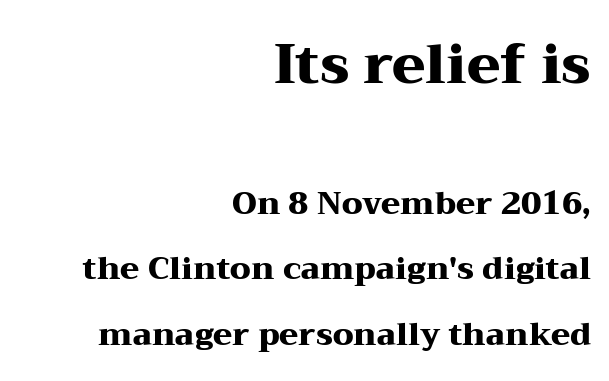
Is the lower block the larger one? No — the upper block carries the bigger type. Words float on clear page, feet unadorned. Yep, those are serifs on the letters. The type sits square on the baseline with zero lean.
